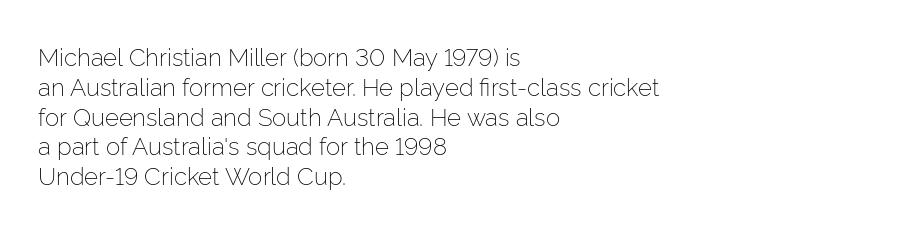
{"italic": "no", "bold": "no", "underline": "no", "align": "left", "line_spacing_ratio": 1.24, "letter_spacing": "normal", "letter_spacing_em": 0.0, "glyph_px": 24}
